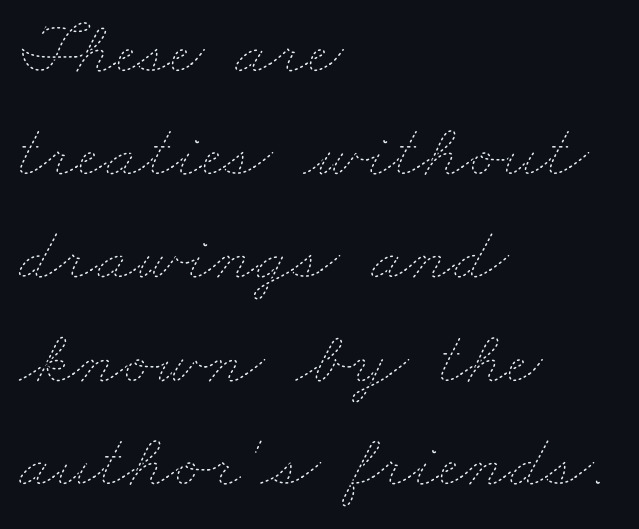
Summary of vertical rhythm: regular, with standard interline spacing. Note the varied advance widths — an 'i' is clearly narrower than an 'm'. Nothing heavy about these letters — not bold at all. Check under the words: just untouched page.
